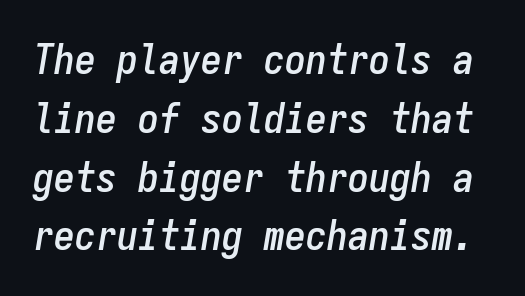
Q: Is the text italic (slanted)? A: Yes, it leans right by about 9 degrees.
Q: Is the text underlined? A: No.
Q: Is the spacing between letters normal or unusually wide? A: Normal.
Q: Is the spacing between lines tight, normal or loose? A: Normal.
Q: Width (condensed, normal, or wide)? A: Condensed.
Q: Stroke contrast? A: Low.
Q: x-height? A: Medium.
Q: Monospaced? A: Yes.
